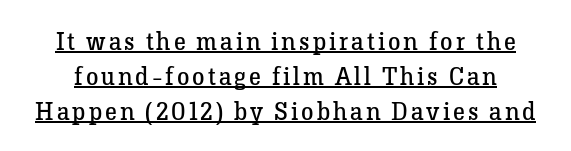
No chunkiness to these letters — they're not bold. A roman cut, with each character standing at attention. Has an underline been added? It has. Baseline-to-baseline distance is the conventional proportion of letter height.
